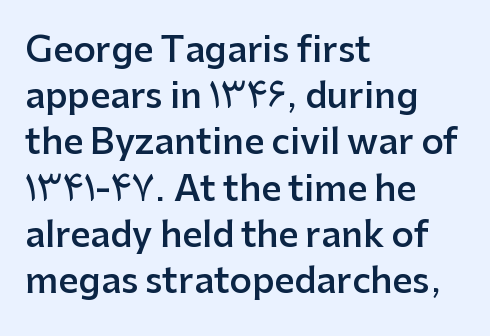
Q: Is the text bold? A: Semi-bold.
Q: Is the text italic (slanted)? A: No, it is upright.
Q: Is the typeface a serif or a sans-serif typeface? A: Sans-serif.
Q: Is the text underlined? A: No.
Q: How is the paragraph aligned? A: Left-aligned.
Q: Is the spacing between letters normal or unusually wide? A: Normal.
Q: Is the spacing between lines tight, normal or loose? A: Normal.
Q: Width (condensed, normal, or wide)? A: Normal.
Q: Stroke contrast? A: Low.
Q: x-height? A: Medium.
Q: Monospaced? A: No.
